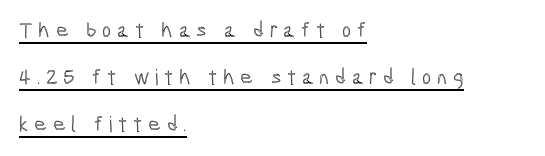
The image shows 22 px text type, upright; set left-aligned, loose line spacing (2.14x), unusually wide letter spacing (+0.26 em), underlined.
